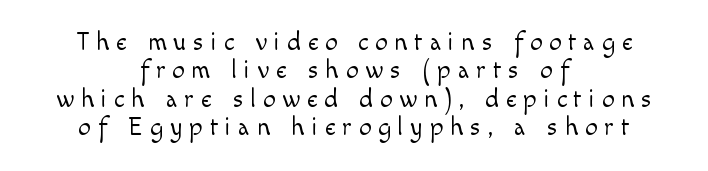
Q: Is the text bold? A: No.
Q: Is the text italic (slanted)? A: No, it is upright.
Q: Is the text underlined? A: No.
Q: How is the paragraph aligned? A: Centered.
Q: Is the spacing between letters normal or unusually wide? A: Unusually wide.
Q: Is the spacing between lines tight, normal or loose? A: Tight.
